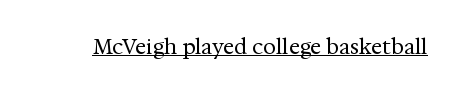
Q: Is the text bold? A: No.
Q: Is the text italic (slanted)? A: No, it is upright.
Q: Is the text underlined? A: Yes.
Q: Is the spacing between letters normal or unusually wide? A: Normal.
